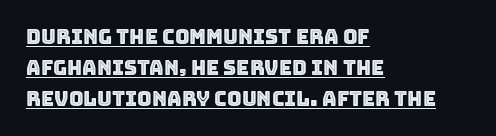
The image shows 20 px text type, upright; set left-aligned, normal line spacing (1.56x), normal letter spacing, underlined.
